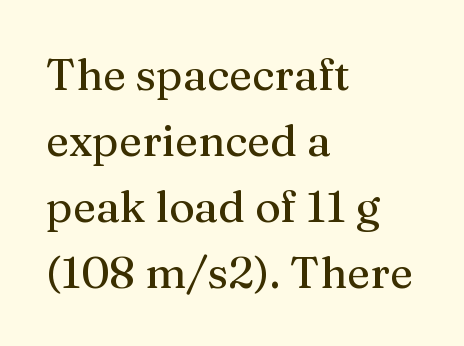
Q: Is the text italic (slanted)? A: No, it is upright.
Q: Is the typeface a serif or a sans-serif typeface? A: Serif.
Q: Is the text underlined? A: No.
Q: How is the paragraph aligned? A: Left-aligned.
Q: Is the spacing between letters normal or unusually wide? A: Normal.
Q: Is the spacing between lines tight, normal or loose? A: Normal.
Q: Width (condensed, normal, or wide)? A: Normal.
Q: Stroke contrast? A: Medium.
Q: x-height? A: Medium.
Q: Monospaced? A: No.
